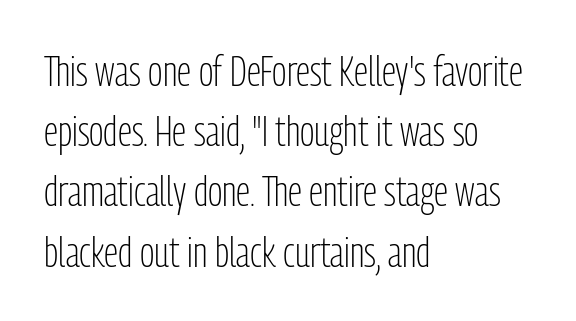
The image shows 43 px light, condensed sans-serif type, upright; set left-aligned, normal line spacing (1.4x), normal letter spacing, not underlined; low stroke contrast and a medium x-height.
